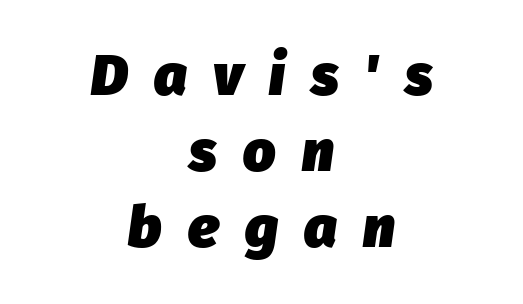
The image shows 57 px heavy type, italic (leaning right); set centered, normal line spacing (1.33x), unusually wide letter spacing (+0.46 em), not underlined; low stroke contrast and a medium x-height.
